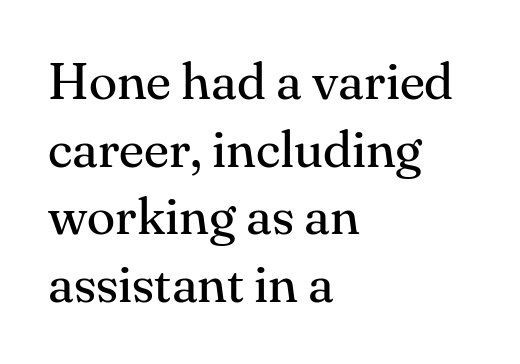
{"serif": "yes", "italic": "no", "bold": "no", "weight": "regular", "width": "normal", "stroke_contrast": "medium", "x_height": "small", "monospaced": "no", "underline": "no", "align": "left", "line_spacing": "normal", "line_spacing_ratio": 1.3, "letter_spacing": "normal", "letter_spacing_em": 0.0, "glyph_px": 52}
